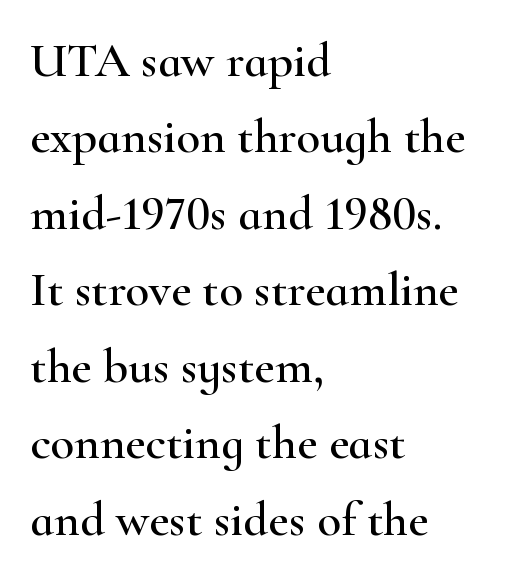
The image shows 49 px wide serif type, upright; set left-aligned, normal line spacing (1.56x), normal letter spacing, not underlined; high stroke contrast and a small x-height.
